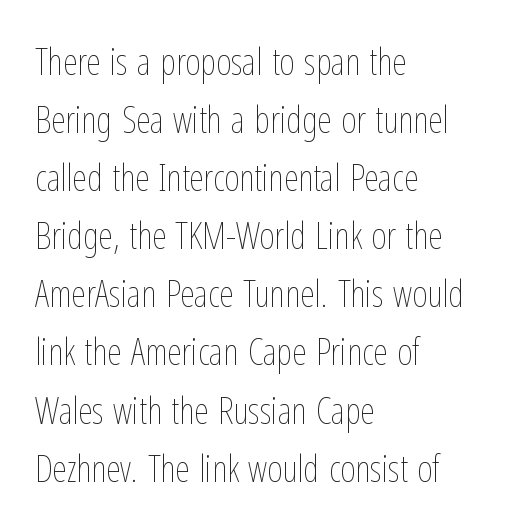
{"italic": "no", "bold": "no", "weight": "thin", "width": "condensed", "stroke_contrast": "low", "x_height": "medium", "monospaced": "no", "underline": "no", "align": "left", "line_spacing": "normal", "line_spacing_ratio": 1.57, "letter_spacing": "normal", "letter_spacing_em": 0.0, "glyph_px": 37}
